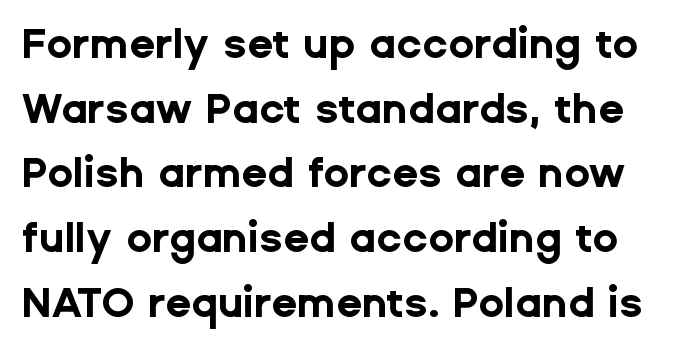
Q: Is the text bold? A: Yes.
Q: Is the text italic (slanted)? A: No, it is upright.
Q: Is the typeface a serif or a sans-serif typeface? A: Sans-serif.
Q: Is the text underlined? A: No.
Q: Is the spacing between letters normal or unusually wide? A: Normal.
Q: Is the spacing between lines tight, normal or loose? A: Normal.
Q: Width (condensed, normal, or wide)? A: Normal.
Q: Stroke contrast? A: Low.
Q: x-height? A: Medium.
Q: Monospaced? A: No.
